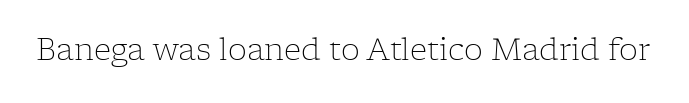
The image shows 30 px light serif type, upright; set normal letter spacing, not underlined; low stroke contrast and a medium x-height.
